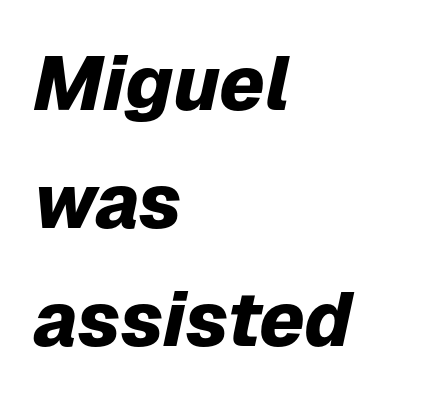
All the whitespace from short lines collects on the right. Spacing verdict: proportional, widths tailored to each character. The string is rendered with underlining switched off. The type is set solid horizontally, with unmodified tracking. These lines carry a lot of weight — the face is fully bold. Italic? Definitely — the glyphs are oblique.
